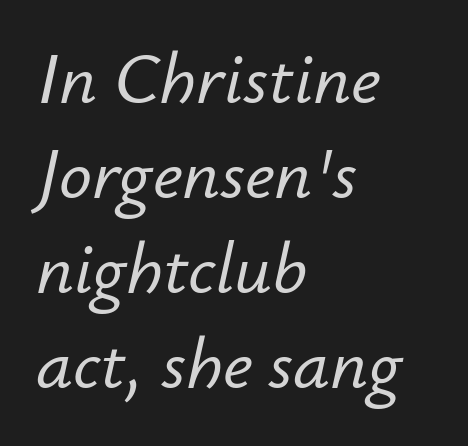
{"italic": "yes", "lean": "right", "slant_degrees": 12, "width": "normal", "stroke_contrast": "low", "x_height": "small", "monospaced": "no", "underline": "no", "align": "left", "line_spacing": "normal", "line_spacing_ratio": 1.3, "letter_spacing": "normal", "letter_spacing_em": 0.0, "glyph_px": 73}
